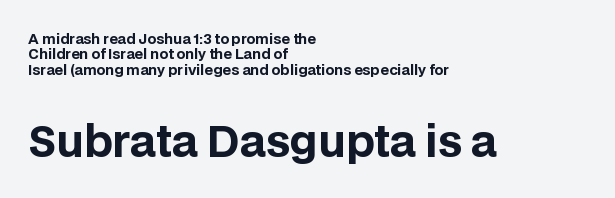
Q: Is the text bold? A: Yes.
Q: Is the text italic (slanted)? A: No, it is upright.
Q: Is the typeface a serif or a sans-serif typeface? A: Sans-serif.
Q: Is the text underlined? A: No.
Q: How is the paragraph aligned? A: Left-aligned.
Q: Is the spacing between letters normal or unusually wide? A: Normal.
Q: Is the spacing between lines tight, normal or loose? A: Tight.
Q: Which block of text is set in a larger size, the first (top) or the second (bottom)? A: The second (bottom) one.
Q: Width (condensed, normal, or wide)? A: Normal.
Q: Stroke contrast? A: Low.
Q: x-height? A: Large.
Q: Monospaced? A: No.
